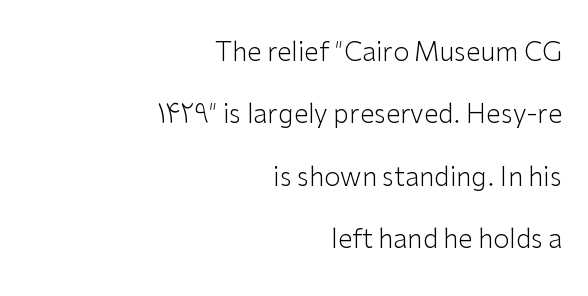
{"italic": "no", "bold": "no", "underline": "no", "align": "right", "line_spacing": "loose", "line_spacing_ratio": 2.4, "letter_spacing": "normal", "letter_spacing_em": 0.0, "glyph_px": 26}
